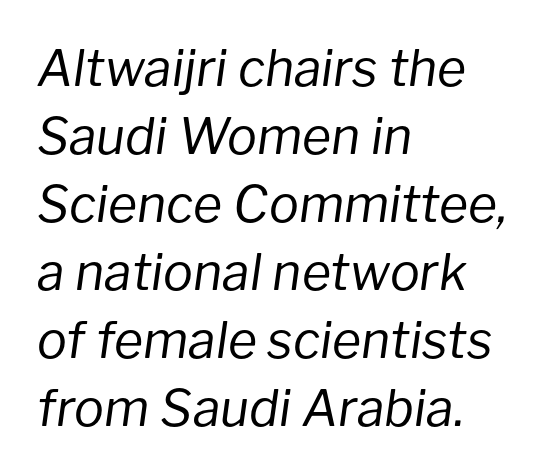
Q: Is the text bold? A: No.
Q: Is the text italic (slanted)? A: Yes, it leans right by about 8 degrees.
Q: Is the text underlined? A: No.
Q: How is the paragraph aligned? A: Left-aligned.
Q: Is the spacing between letters normal or unusually wide? A: Normal.
Q: Is the spacing between lines tight, normal or loose? A: Normal.
Q: Width (condensed, normal, or wide)? A: Normal.
Q: Stroke contrast? A: Low.
Q: x-height? A: Medium.
Q: Monospaced? A: No.
